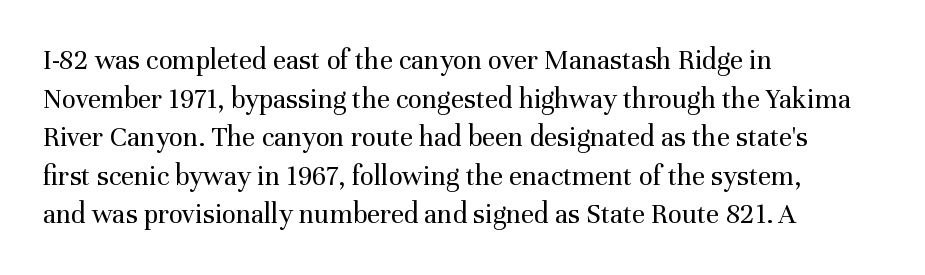
The image shows 29 px regular-weight serif type, upright; set left-aligned, normal line spacing (1.33x), normal letter spacing, not underlined; medium stroke contrast and a medium x-height.
